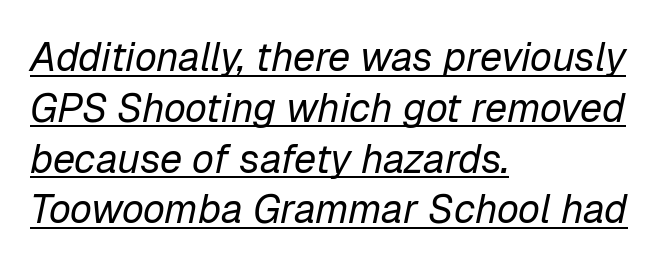
The image shows 40 px regular-weight type, italic (leaning right); set left-aligned, normal line spacing (1.27x), normal letter spacing, underlined; low stroke contrast and a medium x-height.
